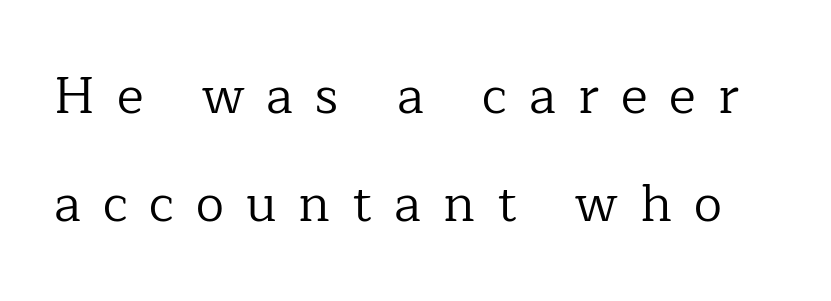
{"serif": "yes", "italic": "no", "bold": "no", "weight": "regular", "width": "normal", "stroke_contrast": "low", "x_height": "medium", "monospaced": "no", "underline": "no", "line_spacing": "loose", "line_spacing_ratio": 2.11, "letter_spacing": "wide", "letter_spacing_em": 0.43, "glyph_px": 51}
